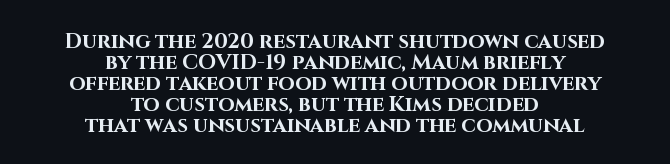
Closely set lines give the paragraph a compact silhouette. The face used here is rendered with its standard letterfit. A dark, heavy texture on the line: the type is bold. Caption: multi-line text, centered on the measure. If you drew a line through each stem, it would be perfectly vertical.
